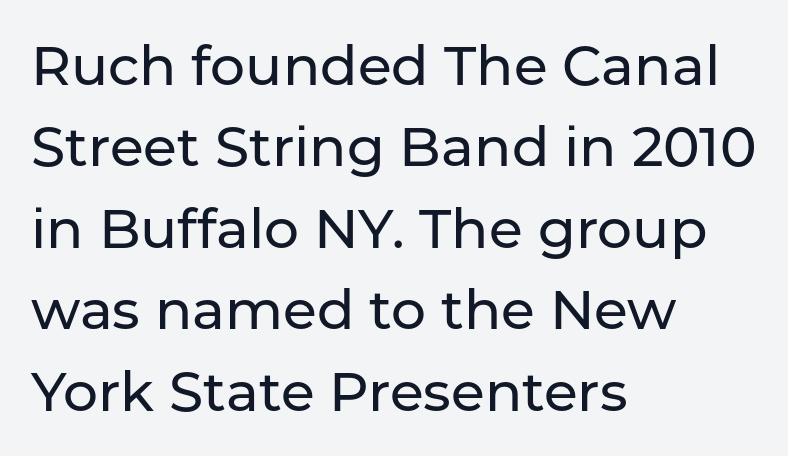
The specimen reads as upright at a glance. Note the varied advance widths — an 'i' is clearly narrower than an 'm'. All the whitespace from short lines collects on the right. The passage shown is not underscored anywhere. Nothing sits at the stroke ends, so this counts as sans-serif.
